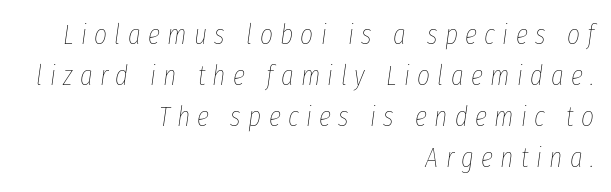
The font's italic variant was chosen for this text. Looks like regular typesetting: each glyph gets only the width it needs. The designer left line spacing at the default. Display-style spreading of the glyphs; the letterfit is very open. The strokes are not fattened; the text isn't bold. Descenders are the only things crossing below the line.
